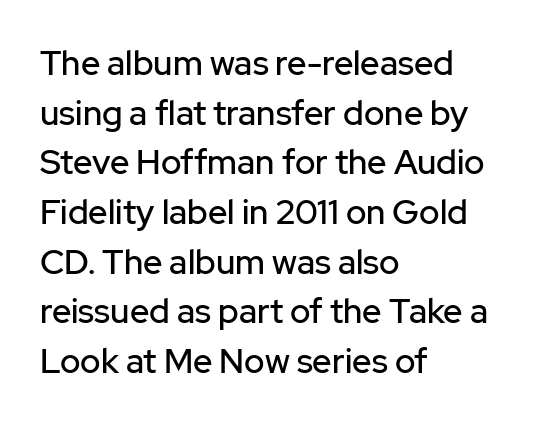
{"serif": "no", "italic": "no", "width": "normal", "stroke_contrast": "low", "x_height": "medium", "monospaced": "no", "underline": "no", "align": "left", "line_spacing": "normal", "line_spacing_ratio": 1.46, "letter_spacing": "normal", "letter_spacing_em": 0.0, "glyph_px": 34}
